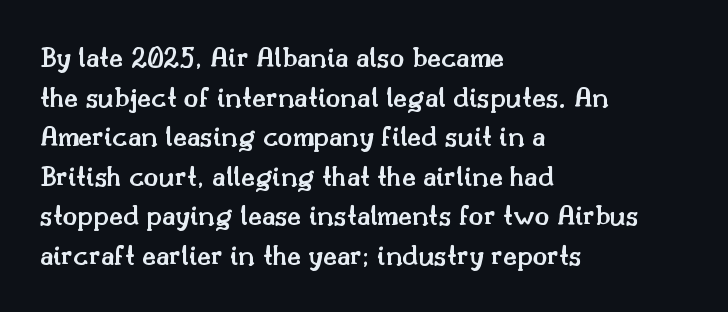
The gaps between neighbouring characters are ordinary and unremarkable. Emphasis by weight is partial: semibold. Old-style or modern, the face here clearly has serifs. Leading: standard. No italicization has been applied; the sample stays upright. The text block is weighted toward the left margin, trailing off unevenly rightward.
